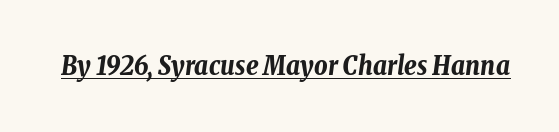
{"italic": "yes", "lean": "right", "slant_degrees": 8, "bold": "yes", "underline": "yes", "letter_spacing": "normal", "letter_spacing_em": 0.0, "glyph_px": 26}
